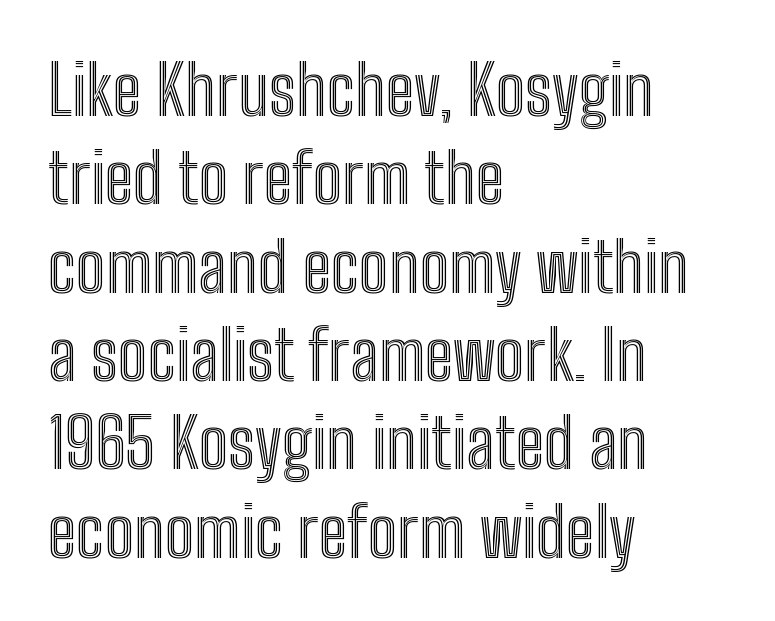
Q: Is the text italic (slanted)? A: No, it is upright.
Q: Is the text underlined? A: No.
Q: How is the paragraph aligned? A: Left-aligned.
Q: Is the spacing between letters normal or unusually wide? A: Normal.
Q: Is the spacing between lines tight, normal or loose? A: Normal.
Q: Width (condensed, normal, or wide)? A: Condensed.
Q: x-height? A: Medium.
Q: Monospaced? A: No.
